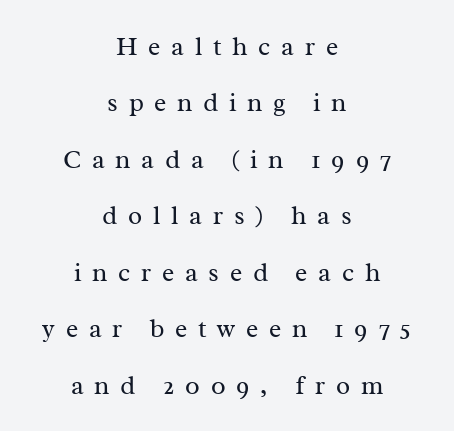
Widely set lines give the paragraph a tall, airy silhouette. Short note: letters widely spaced. Stem width sits at or under what a default text font uses. Characters remain perfectly vertical along every line. Descenders are the only things crossing below the line. Where is the straight margin? There isn't one; the lines are centered.
